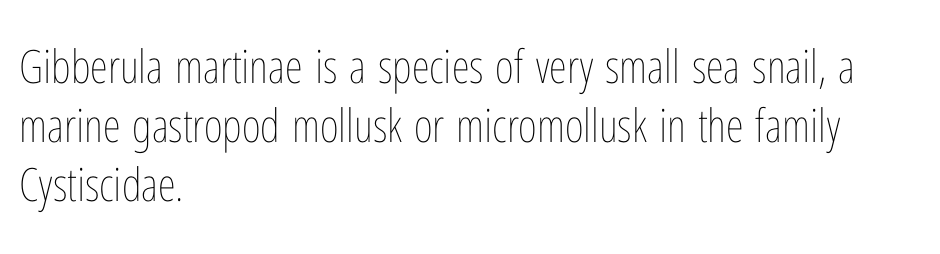
The image shows 46 px thin, condensed type, upright; set left-aligned, normal line spacing (1.28x), normal letter spacing, not underlined; low stroke contrast and a medium x-height.
